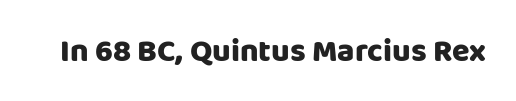
{"serif": "no", "italic": "no", "width": "normal", "stroke_contrast": "low", "x_height": "large", "monospaced": "no", "underline": "no", "letter_spacing": "normal", "letter_spacing_em": 0.0, "glyph_px": 32}
